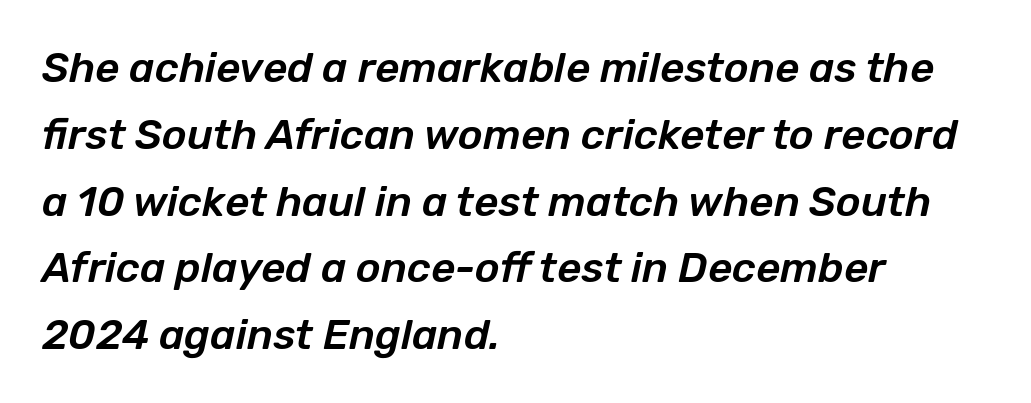
Q: Is the text italic (slanted)? A: Yes, it leans right by about 12 degrees.
Q: Is the text underlined? A: No.
Q: How is the paragraph aligned? A: Left-aligned.
Q: Is the spacing between letters normal or unusually wide? A: Normal.
Q: Is the spacing between lines tight, normal or loose? A: Normal.
Q: Width (condensed, normal, or wide)? A: Normal.
Q: Stroke contrast? A: Low.
Q: x-height? A: Medium.
Q: Monospaced? A: No.
